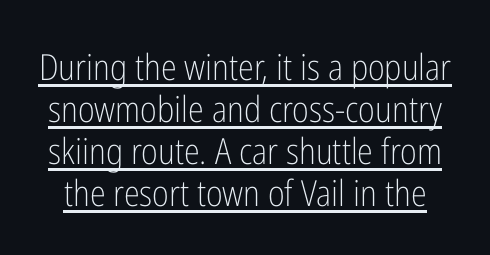
Decoration check: the copy is underlined. If you drew a line through each stem, it would be perfectly vertical. Observe the absence of serifs on each vertical stroke in this sample. Is this a heavy cut? Hardly; it is regular or lighter. Tracking here is standard; glyphs follow each other at the usual distance. The letters advance in unequal steps, a hallmark of proportional type.
